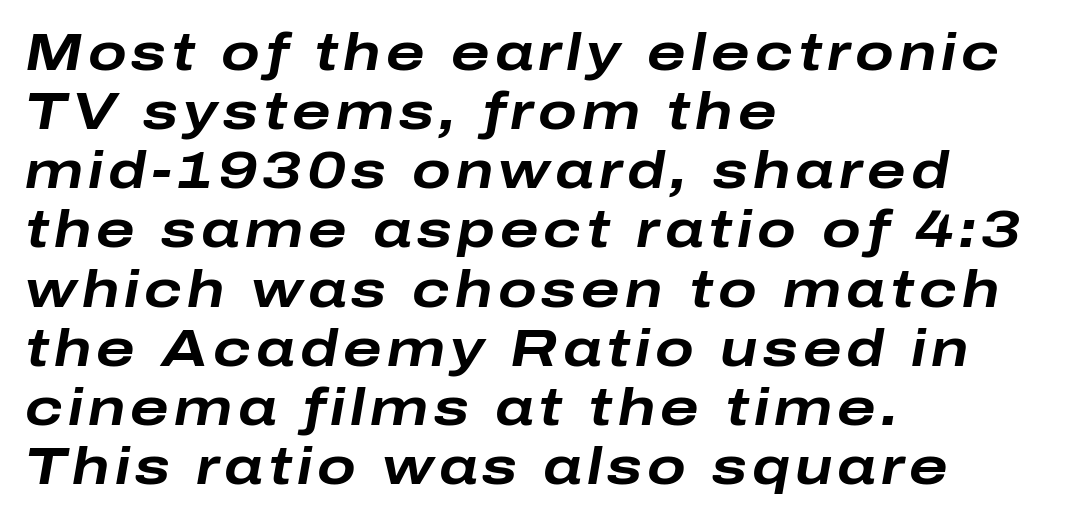
{"italic": "yes", "lean": "right", "slant_degrees": 10, "bold": "yes", "weight": "bold", "width": "wide", "stroke_contrast": "low", "x_height": "medium", "monospaced": "no", "underline": "no", "align": "left", "line_spacing_ratio": 1.16, "glyph_px": 51}
